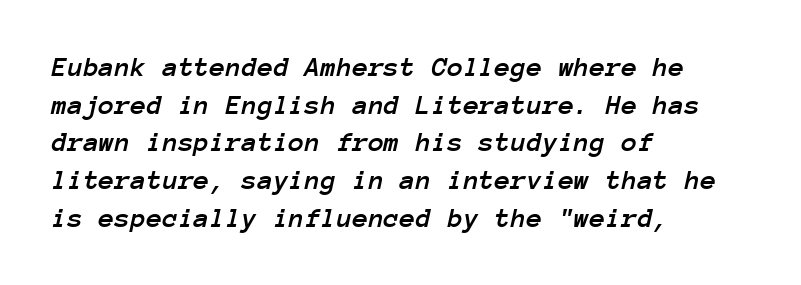
The specimen reads as italic at a glance. This sample has the even, mechanical cadence of fixed-width lettering. Underlining? Definitely not there. The rag falls on the right side of this text block. The letterforms sit shoulder to shoulder at normal distance. Successive baselines arrive at the customary interval.
